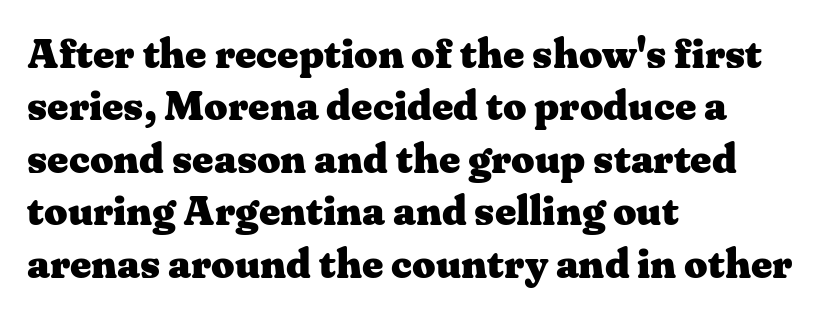
The image shows 41 px heavy, wide serif type, upright; set left-aligned, normal line spacing (1.28x), normal letter spacing, not underlined; medium stroke contrast and a medium x-height.
